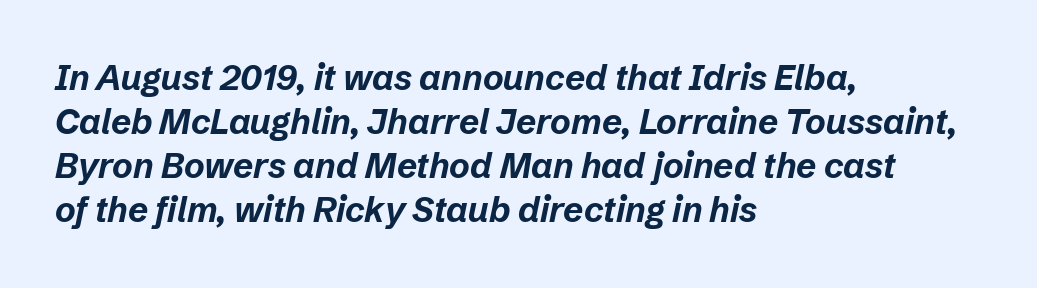
The paragraph shown leans on its left margin. Set as a true bold cut, around the 700 mark. The specimen reads as italic at a glance. Does the leading feel generous? No, just average. Note the varied advance widths — an 'i' is clearly narrower than an 'm'. What stands out about the letter spacing? Nothing — it is the standard amount.
